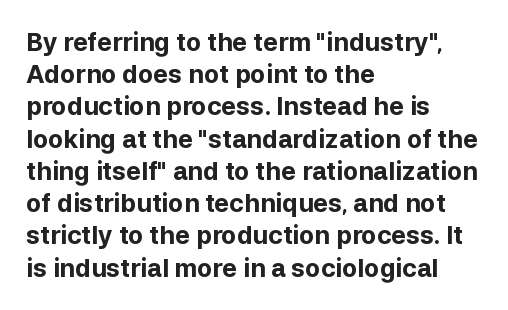
The image shows 25 px bold type, upright; set left-aligned, normal line spacing (1.29x), normal letter spacing, not underlined.
